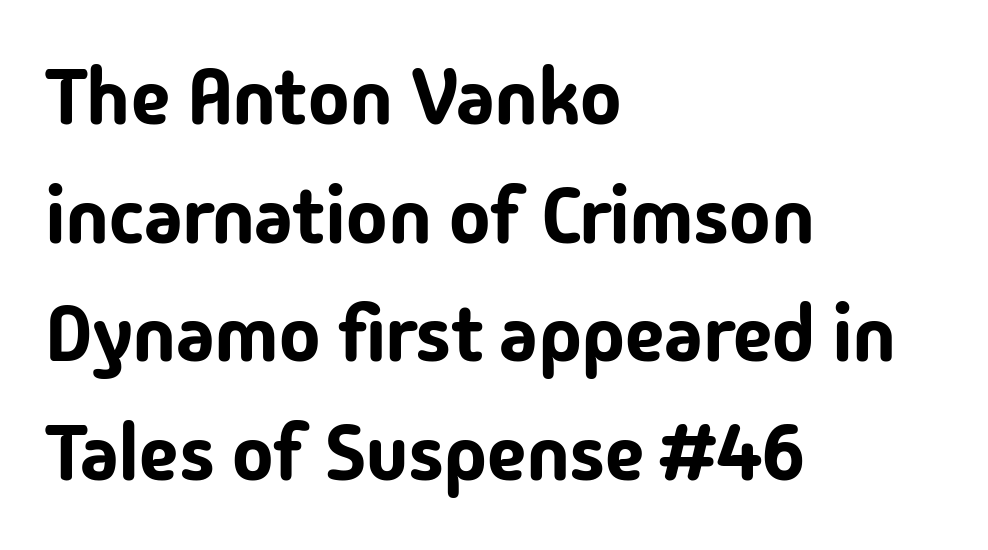
Q: Is the text italic (slanted)? A: No, it is upright.
Q: Is the typeface a serif or a sans-serif typeface? A: Sans-serif.
Q: Is the text underlined? A: No.
Q: How is the paragraph aligned? A: Left-aligned.
Q: Is the spacing between letters normal or unusually wide? A: Normal.
Q: Is the spacing between lines tight, normal or loose? A: Normal.
Q: Width (condensed, normal, or wide)? A: Normal.
Q: Stroke contrast? A: Low.
Q: x-height? A: Medium.
Q: Monospaced? A: No.
